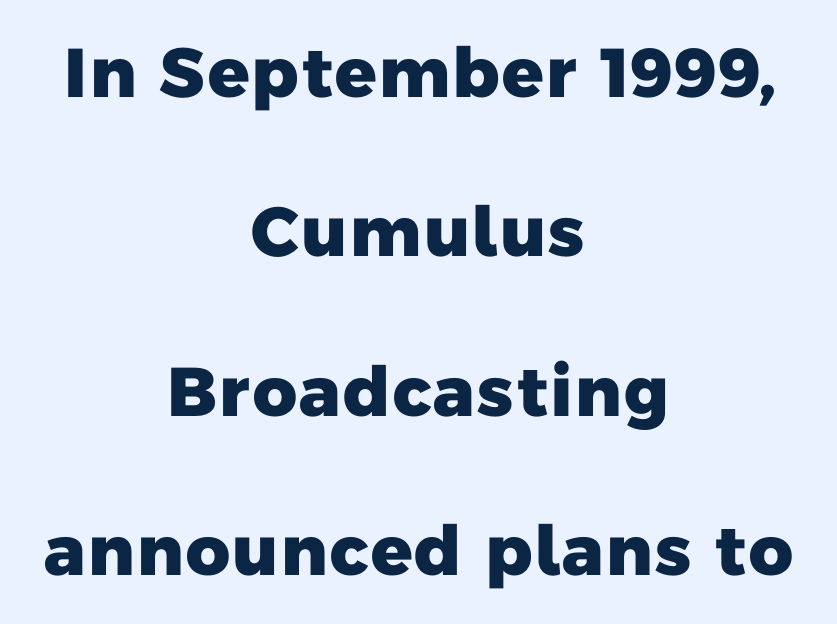
Q: Is the text bold? A: Yes.
Q: Is the typeface a serif or a sans-serif typeface? A: Sans-serif.
Q: Is the text underlined? A: No.
Q: How is the paragraph aligned? A: Centered.
Q: Is the spacing between letters normal or unusually wide? A: Normal.
Q: Is the spacing between lines tight, normal or loose? A: Loose.
Q: Width (condensed, normal, or wide)? A: Normal.
Q: Stroke contrast? A: Low.
Q: x-height? A: Medium.
Q: Monospaced? A: No.
